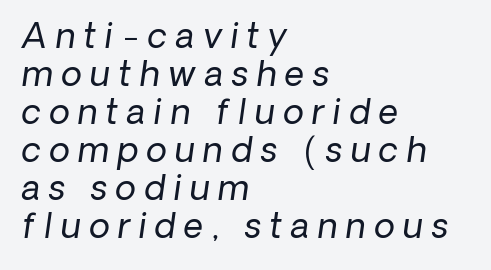
The image shows 34 px regular-weight type, italic (leaning right); set left-aligned, tight line spacing (1.12x), unusually wide letter spacing (+0.25 em), not underlined; low stroke contrast and a medium x-height.
